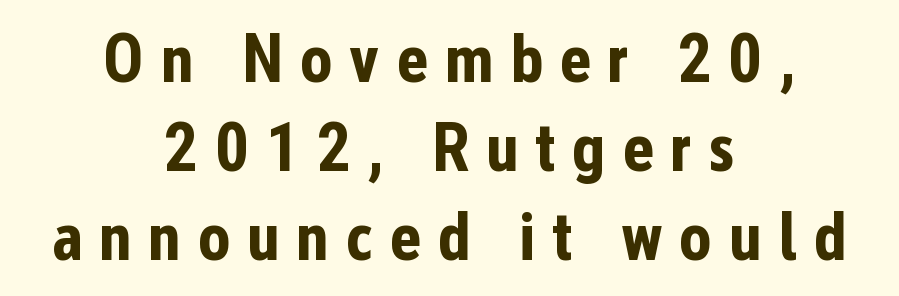
The image shows 68 px bold, condensed sans-serif type, upright; set centered, normal line spacing (1.31x), unusually wide letter spacing (+0.24 em), not underlined; low stroke contrast and a medium x-height.
